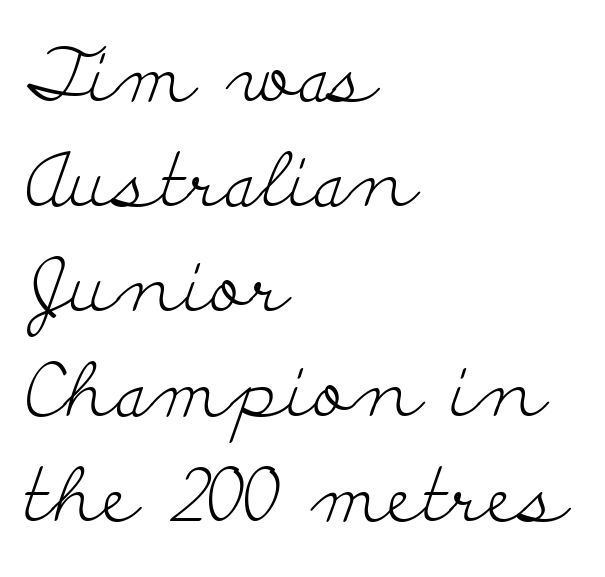
Q: Is the text bold? A: No.
Q: Is the text italic (slanted)? A: Yes.
Q: Is the typeface a serif or a sans-serif typeface? A: Serif.
Q: Is the text underlined? A: No.
Q: How is the paragraph aligned? A: Left-aligned.
Q: Is the spacing between letters normal or unusually wide? A: Normal.
Q: Is the spacing between lines tight, normal or loose? A: Normal.
Q: Width (condensed, normal, or wide)? A: Wide.
Q: Stroke contrast? A: Low.
Q: x-height? A: Small.
Q: Monospaced? A: No.
